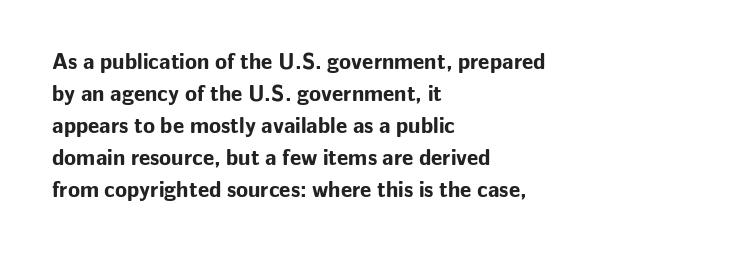
These lines were composed using upright roman letters. Bare-footed words on every line. The vertical gap from one line to the next is medium. Leftover space on each line is placed entirely after the last word. The line texture is even and compact thanks to regular tracking.
